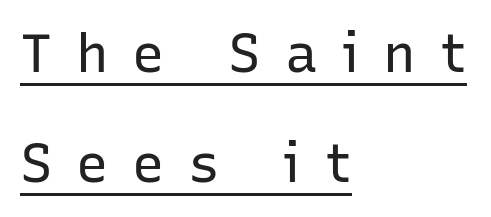
{"serif": "no", "italic": "no", "bold": "no", "weight": "regular", "width": "normal", "stroke_contrast": "low", "x_height": "medium", "monospaced": "no", "underline": "yes", "align": "left", "line_spacing": "loose", "line_spacing_ratio": 2.04, "letter_spacing": "wide", "letter_spacing_em": 0.44, "glyph_px": 54}
